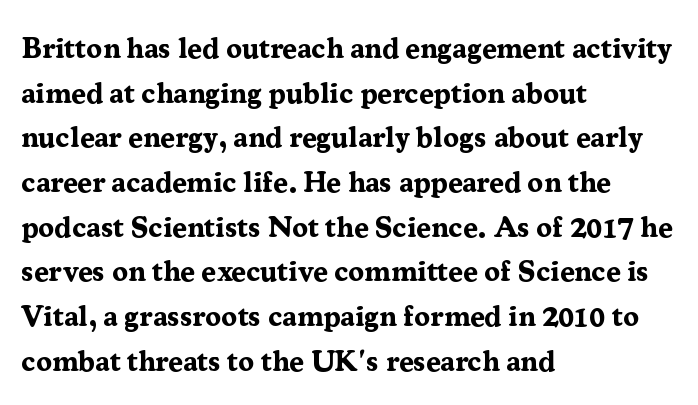
These lines are rendered in a variable-pitch font. Tracking value appears to be zero — textbook default spacing. Underlining? Definitely not there. If you drew a line through each stem, it would be perfectly vertical. The block of text has a typical density, with ordinary space between rows.
